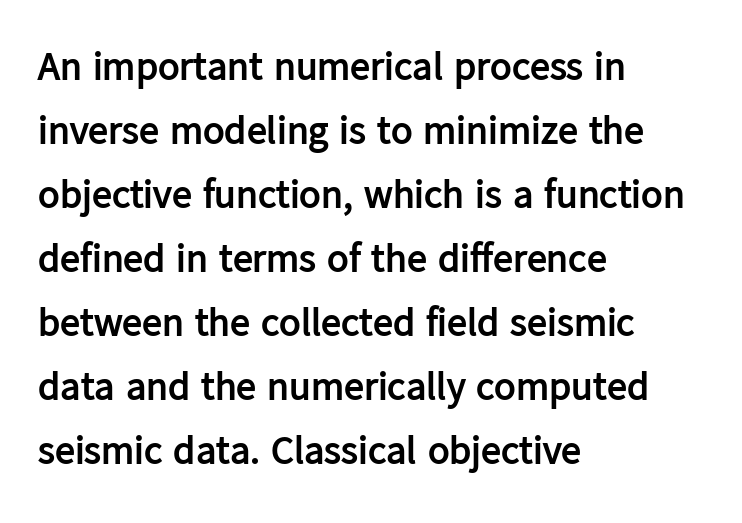
{"serif": "no", "italic": "no", "bold": "yes", "weight": "semibold", "width": "normal", "stroke_contrast": "low", "x_height": "medium", "monospaced": "no", "underline": "no", "align": "left", "line_spacing": "normal", "line_spacing_ratio": 1.6, "letter_spacing": "normal", "letter_spacing_em": 0.0, "glyph_px": 40}
